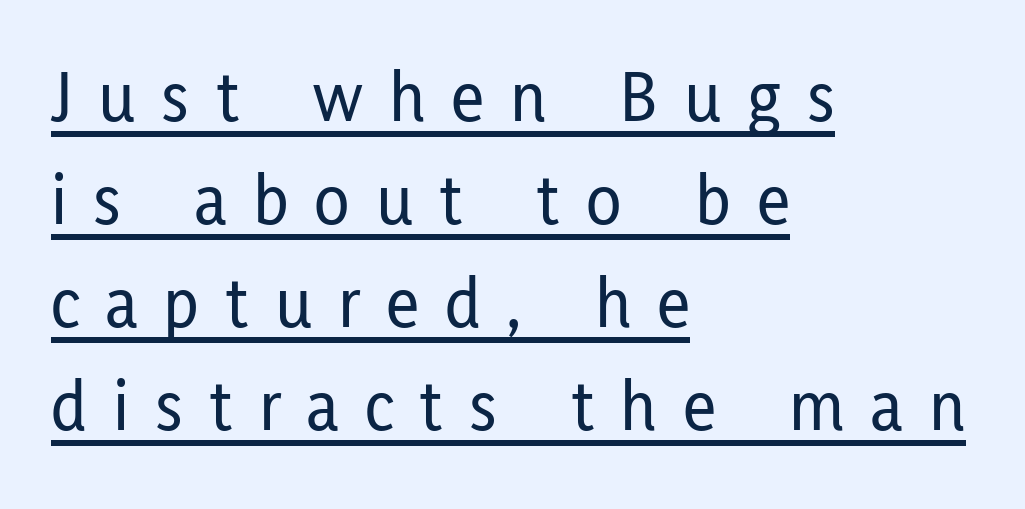
Q: Is the text italic (slanted)? A: No, it is upright.
Q: Is the typeface a serif or a sans-serif typeface? A: Sans-serif.
Q: Is the text underlined? A: Yes.
Q: How is the paragraph aligned? A: Left-aligned.
Q: Is the spacing between letters normal or unusually wide? A: Unusually wide.
Q: Is the spacing between lines tight, normal or loose? A: Normal.
Q: Width (condensed, normal, or wide)? A: Condensed.
Q: Stroke contrast? A: Low.
Q: x-height? A: Medium.
Q: Monospaced? A: No.
